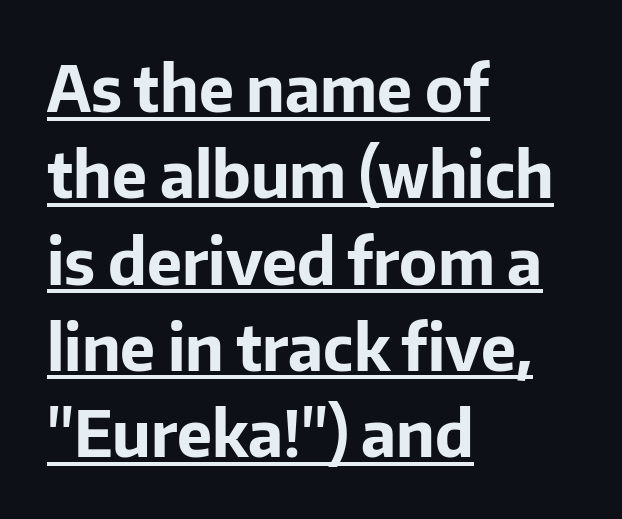
Q: Is the text bold? A: Yes.
Q: Is the text italic (slanted)? A: No, it is upright.
Q: Is the typeface a serif or a sans-serif typeface? A: Sans-serif.
Q: Is the text underlined? A: Yes.
Q: How is the paragraph aligned? A: Left-aligned.
Q: Is the spacing between letters normal or unusually wide? A: Normal.
Q: Is the spacing between lines tight, normal or loose? A: Normal.
Q: Width (condensed, normal, or wide)? A: Normal.
Q: Stroke contrast? A: Low.
Q: x-height? A: Medium.
Q: Monospaced? A: No.
